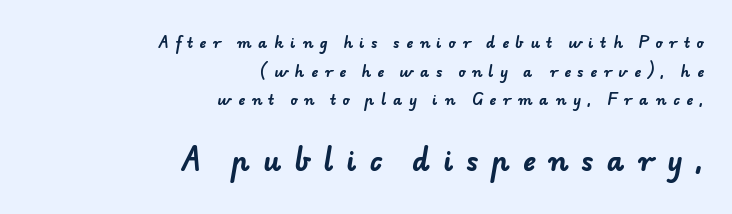
Q: Is the text bold? A: Yes.
Q: Is the text underlined? A: No.
Q: How is the paragraph aligned? A: Right-aligned.
Q: Is the spacing between letters normal or unusually wide? A: Unusually wide.
Q: Is the spacing between lines tight, normal or loose? A: Loose.
Q: Which block of text is set in a larger size, the first (top) or the second (bottom)? A: The second (bottom) one.
